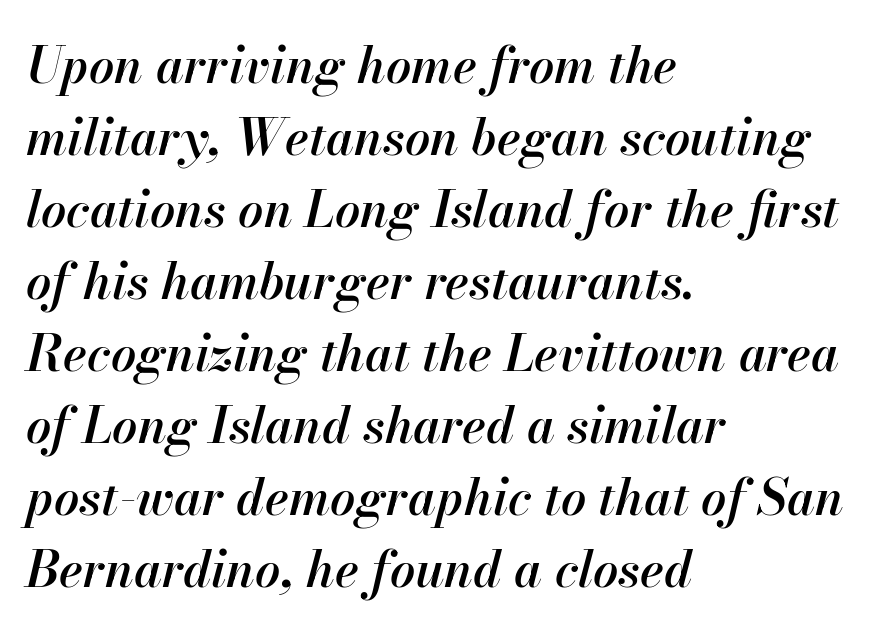
{"italic": "yes", "lean": "right", "slant_degrees": 13, "bold": "semi", "weight": "semibold", "width": "normal", "stroke_contrast": "high", "x_height": "small", "monospaced": "no", "underline": "no", "align": "left", "line_spacing": "normal", "line_spacing_ratio": 1.44, "letter_spacing": "normal", "letter_spacing_em": 0.0, "glyph_px": 50}
